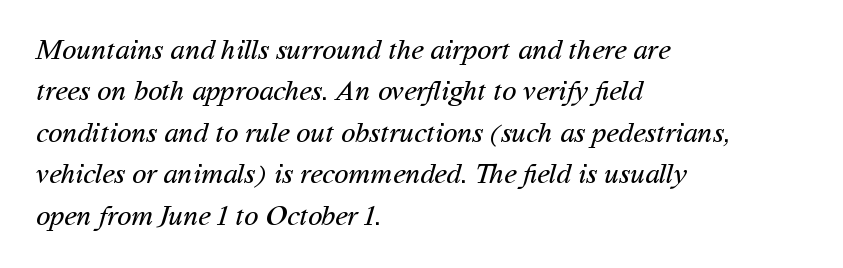
Quick note: interline space is typical. Casual observation: everything's shoved over to the left. Each letter's strokes conclude bluntly, with no projecting serifs. The type is set solid horizontally, with unmodified tracking.
